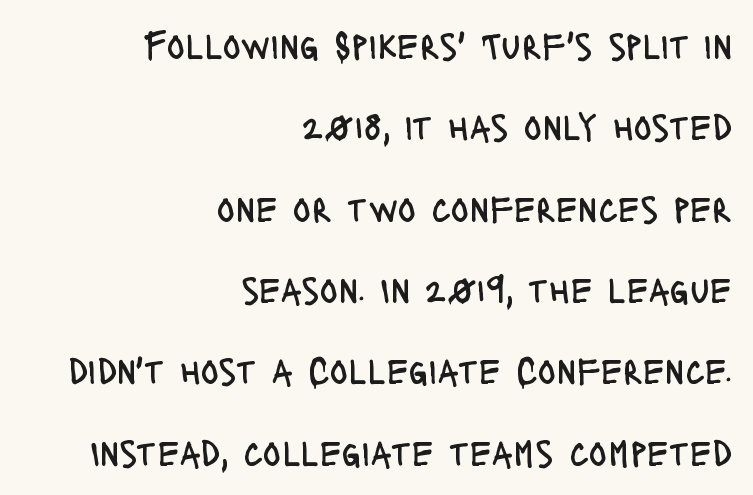
The image shows 38 px regular-weight, condensed sans-serif type, upright; set right-aligned, loose line spacing (2.14x), normal letter spacing, not underlined; low stroke contrast and a large x-height.
